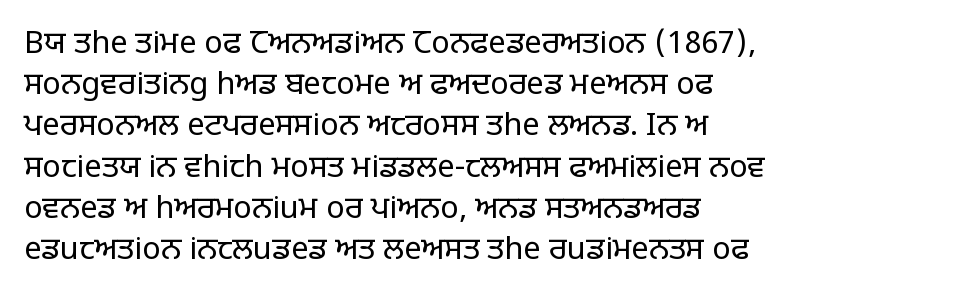
The baseline area is clear. Quick note: interline space is typical. The paragraph has a hard left edge and a soft right edge. The axis of the letterforms is exactly vertical. Each letter keeps its own natural width here, so spacing adapts to shape. The letterforms sit shoulder to shoulder at normal distance.
